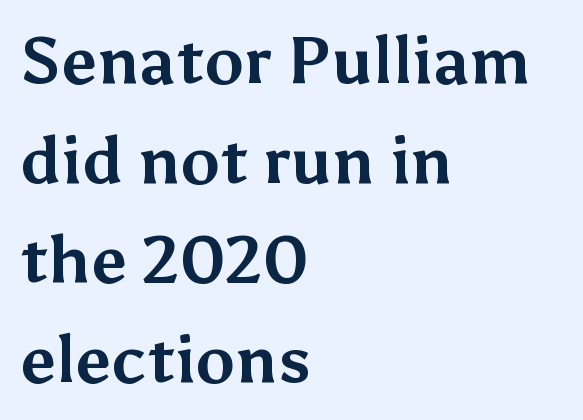
Is the type bold? Yes — the strokes are clearly thick and heavy. Summary of vertical rhythm: regular, with standard interline spacing. The rendering uses natural spacing where letterforms have individual widths. Vertical strokes here are truly vertical. The gaps between neighbouring characters are ordinary and unremarkable. Reading down the block, your eye returns to a fixed left position each line.
